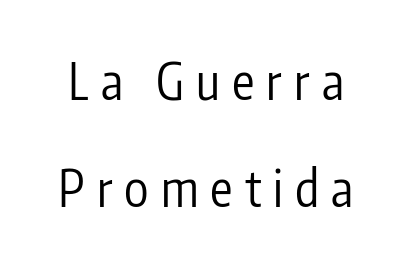
{"serif": "no", "italic": "no", "bold": "no", "weight": "regular", "width": "condensed", "stroke_contrast": "low", "x_height": "medium", "monospaced": "no", "underline": "no", "line_spacing": "loose", "line_spacing_ratio": 2.14, "letter_spacing": "wide", "letter_spacing_em": 0.24, "glyph_px": 50}
